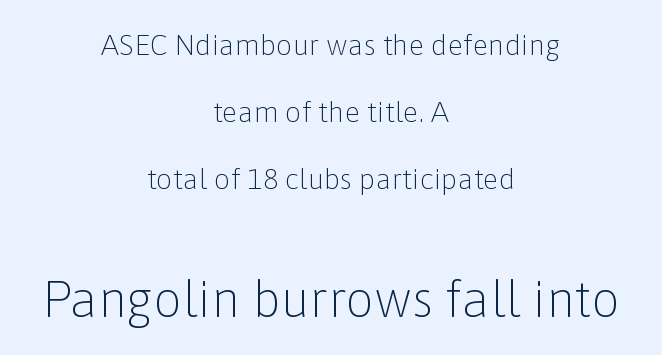
The image shows 51 px light sans-serif type, upright; set centered, loose line spacing (2.31x), normal letter spacing, not underlined; the second (bottom) block is 1.76x larger; low stroke contrast and a medium x-height.
